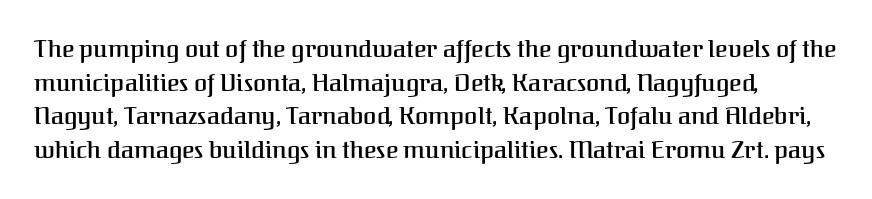
Caption: standard tracking, unaltered. Nobody drew a line under any word here. Whoever set this chose a conventional vertical rhythm. The letters stand straight up with perfectly vertical stems.
